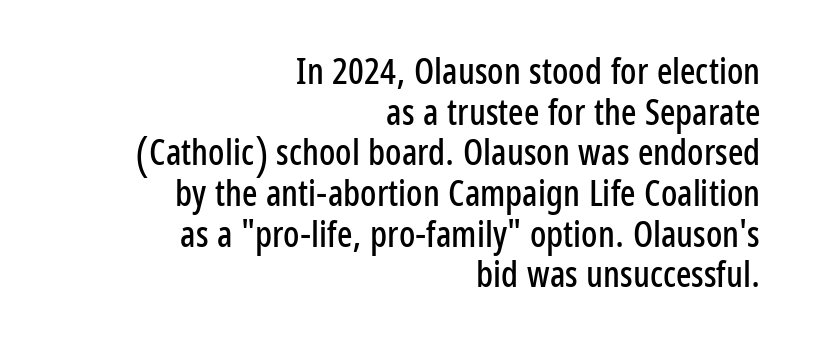
{"serif": "no", "italic": "no", "width": "condensed", "stroke_contrast": "low", "x_height": "medium", "monospaced": "no", "underline": "no", "align": "right", "line_spacing": "tight", "line_spacing_ratio": 1.13, "letter_spacing": "normal", "letter_spacing_em": 0.0, "glyph_px": 36}
